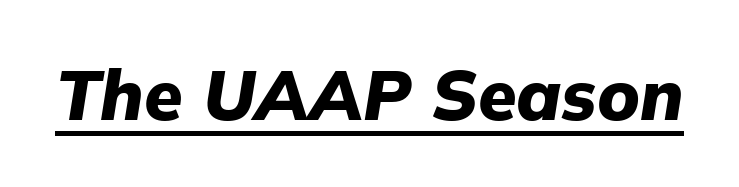
A rule runs beneath these lines of type. Italic: yes, the glyphs are oblique. Each letter keeps its own natural width here, so spacing adapts to shape. Does the weight exceed regular? Yes, all the way to bold. Honestly, the letter spacing is just normal — you wouldn't notice it.
